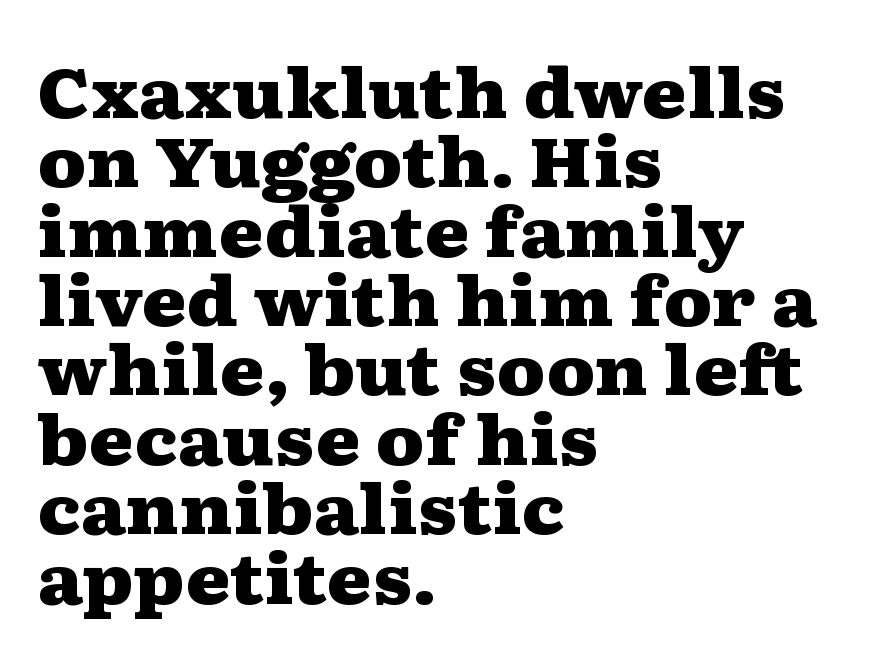
{"serif": "yes", "italic": "no", "bold": "yes", "weight": "heavy", "width": "wide", "stroke_contrast": "medium", "x_height": "medium", "monospaced": "no", "underline": "no", "align": "left", "line_spacing": "tight", "line_spacing_ratio": 1.02, "letter_spacing": "normal", "letter_spacing_em": 0.0, "glyph_px": 68}
